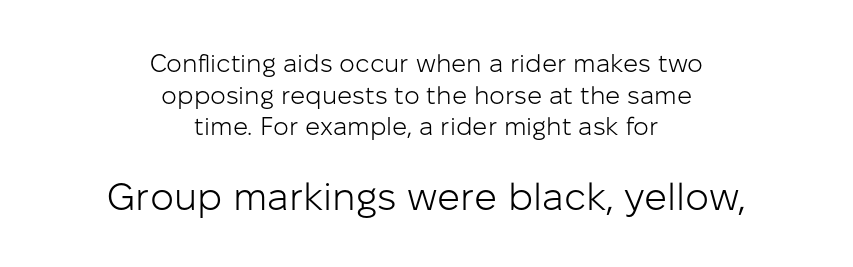
The lines in this sample share a center point and differ in where they start and stop. Any mark beneath the type? The region is blank. Standard letterfit; no display-style spreading of the glyphs. Reading top to bottom, the characters get bigger at the block break. Normally led — the rows are evenly, conventionally spaced.
